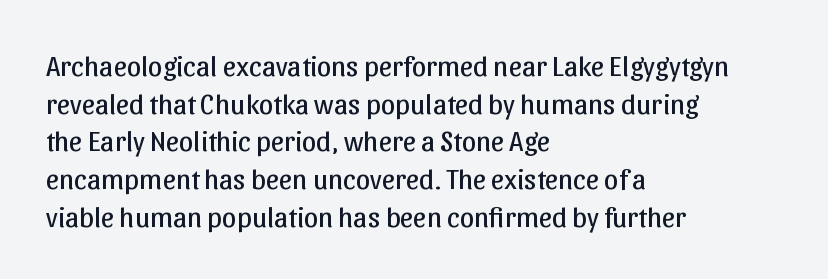
Is the letter spacing exaggerated? No — it looks like the ordinary default. Compared with a typical body face, this is equally light or lighter still. The axis of the letterforms is exactly vertical. Nothing sits at the stroke ends, so this counts as sans-serif. You could not count columns in this text — the font is proportionally spaced. In CSS terms this would be text-align: left.
